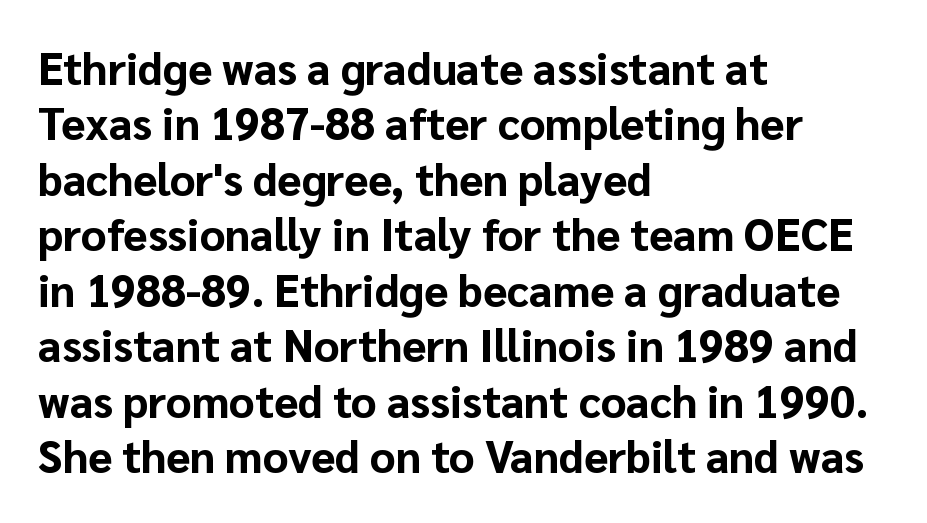
The image shows 44 px bold sans-serif type, upright; set left-aligned, normal line spacing (1.26x), normal letter spacing, not underlined; low stroke contrast and a medium x-height.
